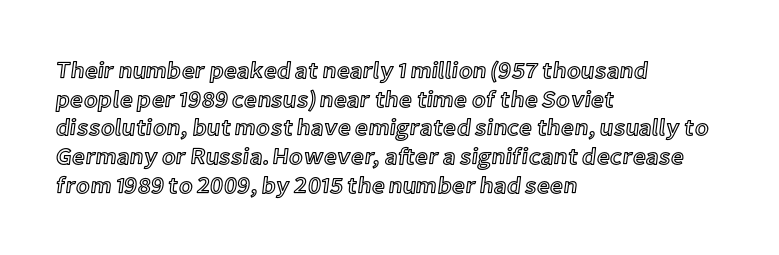
The letters sit at their default tracking, neither squeezed nor spread. The space between consecutive lines is moderate. This sample is left-justified, so line endings fall wherever the words run out. The string is rendered with underlining switched off.
